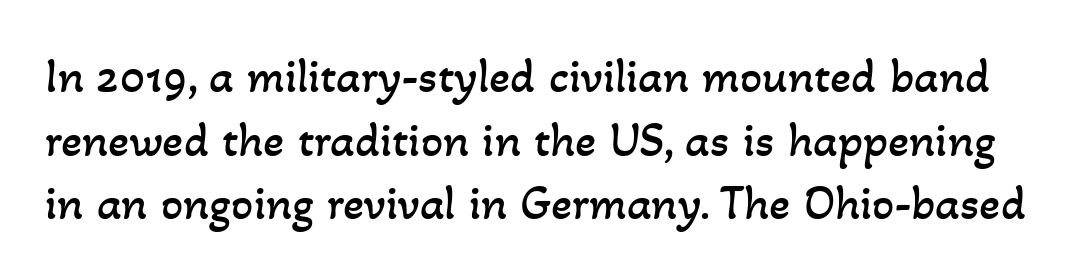
How would I describe the line gaps? Plain and ordinary. Spacing between characters is what you'd get straight out of the box. You could not count columns in this text — the font is proportionally spaced. The space directly below the letters is spotless.
